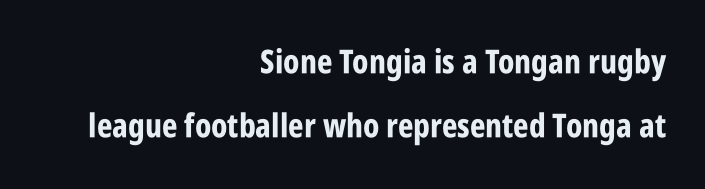
{"serif": "no", "italic": "no", "bold": "yes", "weight": "bold", "width": "condensed", "stroke_contrast": "low", "x_height": "large", "monospaced": "no", "underline": "no", "align": "right", "line_spacing": "loose", "line_spacing_ratio": 1.95, "letter_spacing": "normal", "letter_spacing_em": 0.0, "glyph_px": 33}
